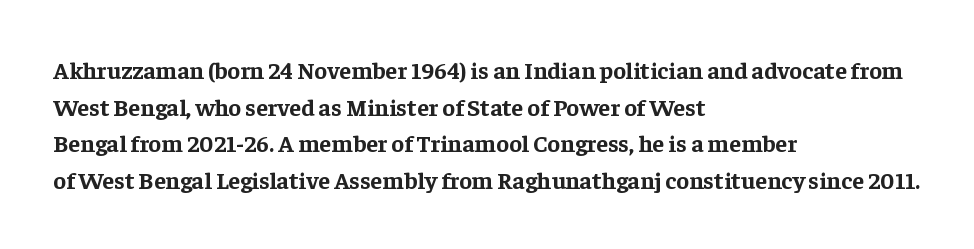
Q: Is the text bold? A: Yes.
Q: Is the text italic (slanted)? A: No, it is upright.
Q: Is the text underlined? A: No.
Q: How is the paragraph aligned? A: Left-aligned.
Q: Is the spacing between letters normal or unusually wide? A: Normal.
Q: Is the spacing between lines tight, normal or loose? A: Normal.
